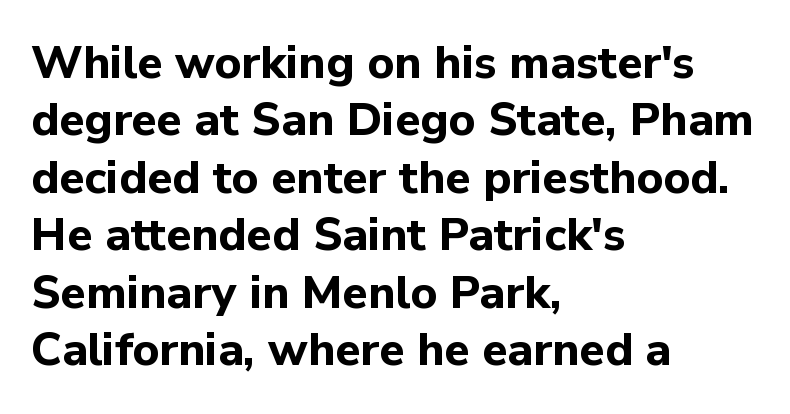
Which margin do the lines hug? The left one — the right edge is uneven. Decoration check: the copy has no underline. The typesetting leans heavy: a genuine bold. Do the characters align in a grid? No, the font is proportional.
